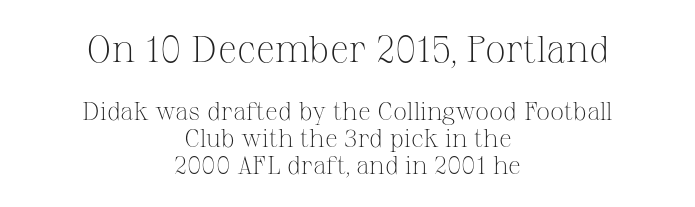
Notice how the stems are strictly vertical — no italics here. Honestly, the rows look squashed on top of each other. Between one letter and the next there's only the usual sliver of space. Typeset on center — no edge is straight.
